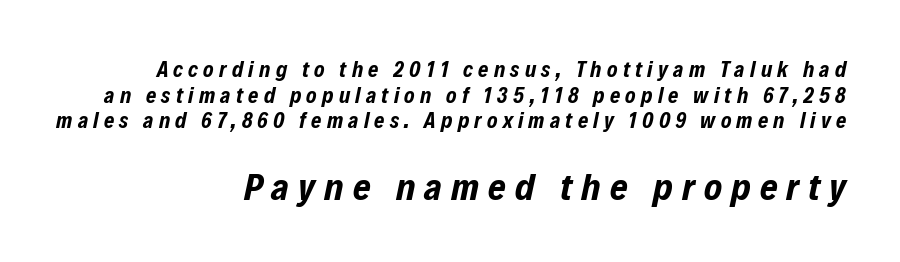
The image shows 38 px bold, condensed type, italic (leaning right); set right-aligned, line spacing 1.16x, unusually wide letter spacing (+0.24 em), not underlined; the second (bottom) block is 1.73x larger; low stroke contrast and a medium x-height.
